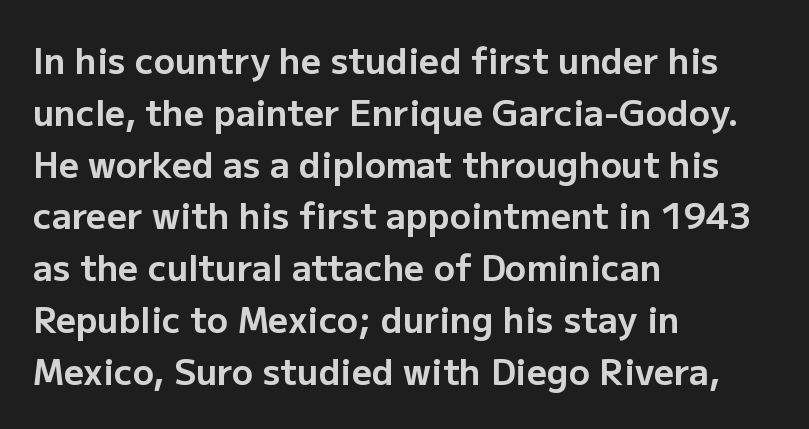
The image shows 35 px bold sans-serif type, upright; set left-aligned, normal line spacing (1.48x), normal letter spacing, not underlined; low stroke contrast and a medium x-height.
